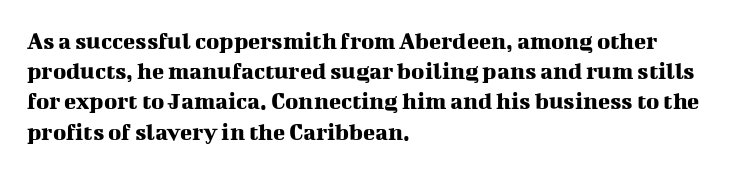
Standard letterfit; no display-style spreading of the glyphs. A typesetter would mark this as roman, not italic. Does the copy run flush right? No — it runs flush left. Words float on clear page, feet unadorned.
